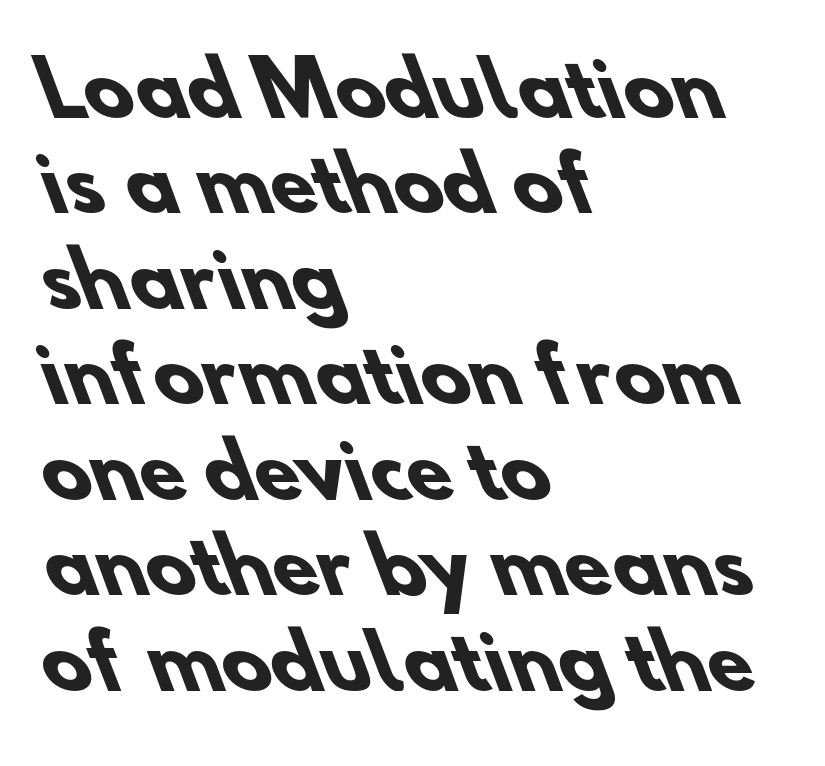
In terms of weight, the rendering is a true, heavy bold. Any mark beneath the type? The region is blank. This sample has the flowing, uneven cadence of proportional lettering. Evenly set lines give the paragraph a standard silhouette.
